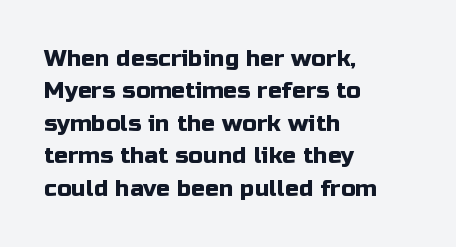
Q: Is the text italic (slanted)? A: No, it is upright.
Q: Is the text underlined? A: No.
Q: How is the paragraph aligned? A: Left-aligned.
Q: Is the spacing between letters normal or unusually wide? A: Normal.
Q: Is the spacing between lines tight, normal or loose? A: Normal.
